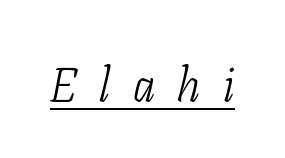
Q: Is the text bold? A: No.
Q: Is the text italic (slanted)? A: Yes, it leans right by about 11 degrees.
Q: Is the typeface a serif or a sans-serif typeface? A: Serif.
Q: Is the text underlined? A: Yes.
Q: Is the spacing between letters normal or unusually wide? A: Unusually wide.
Q: Width (condensed, normal, or wide)? A: Condensed.
Q: Stroke contrast? A: Low.
Q: x-height? A: Medium.
Q: Monospaced? A: No.
